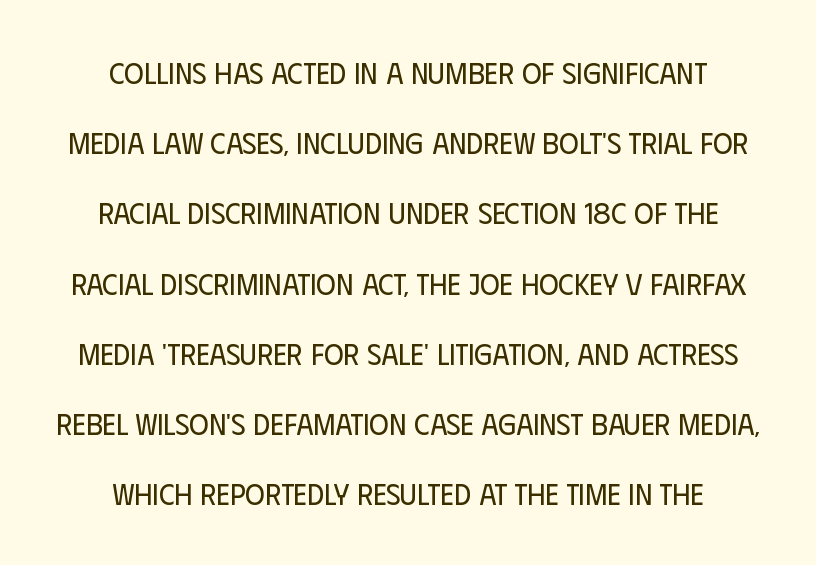
You could not count columns in this text — the font is proportionally spaced. Descender tails drop into unmarked territory. These lines stack symmetrically, like a column narrowing and widening about its center. Serif or sans? Sans — the stroke terminals are bare. This sample uses an upright cut, with every glyph sitting square on the baseline. Summary of vertical rhythm: relaxed, with wide interline spacing.
